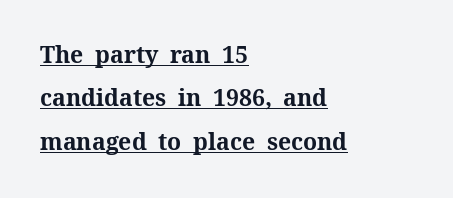
The image shows 23 px bold type, upright; set left-aligned, line spacing 1.89x, normal letter spacing, underlined.
